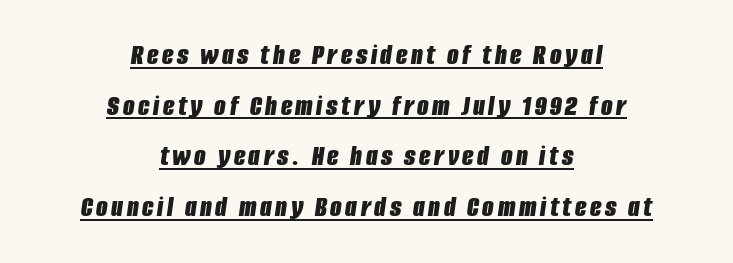
The image shows 30 px bold, condensed type, italic (leaning right); set centered, normal line spacing (1.69x), underlined; low stroke contrast and a large x-height.
